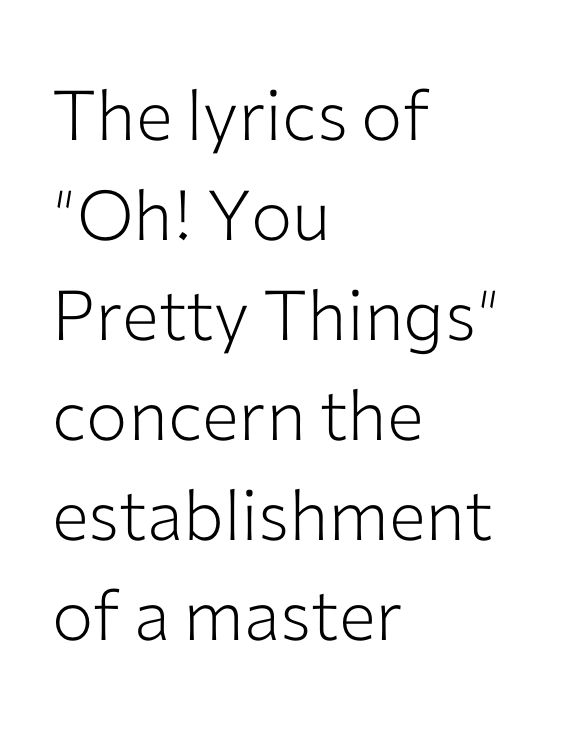
{"serif": "no", "italic": "no", "bold": "no", "weight": "light", "width": "normal", "stroke_contrast": "low", "x_height": "medium", "monospaced": "no", "underline": "no", "align": "left", "line_spacing": "normal", "line_spacing_ratio": 1.45, "letter_spacing": "normal", "letter_spacing_em": 0.0, "glyph_px": 69}
